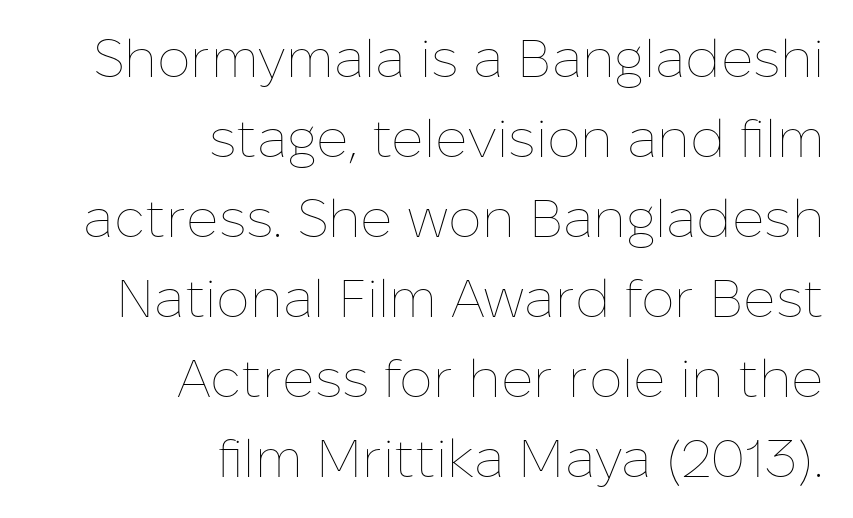
{"italic": "no", "bold": "no", "weight": "thin", "width": "normal", "stroke_contrast": "low", "x_height": "medium", "monospaced": "no", "underline": "no", "align": "right", "line_spacing": "normal", "line_spacing_ratio": 1.51, "letter_spacing": "normal", "letter_spacing_em": 0.0, "glyph_px": 53}
